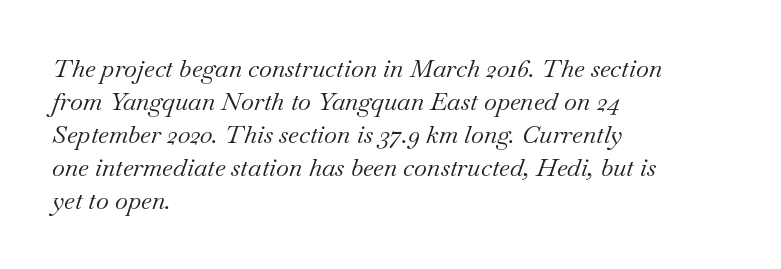
Caption: standard tracking, unaltered. The text block is weighted toward the left margin, trailing off unevenly rightward. The weight tops out at a normal text grade. The text carries the slant typical of an italic or oblique font.
